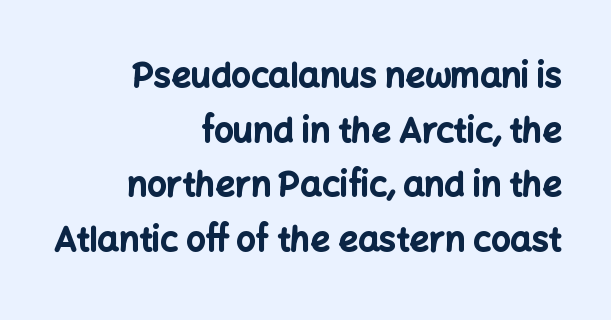
The image shows 34 px bold sans-serif type, upright; set right-aligned, normal line spacing (1.61x), normal letter spacing, not underlined; low stroke contrast and a medium x-height.
